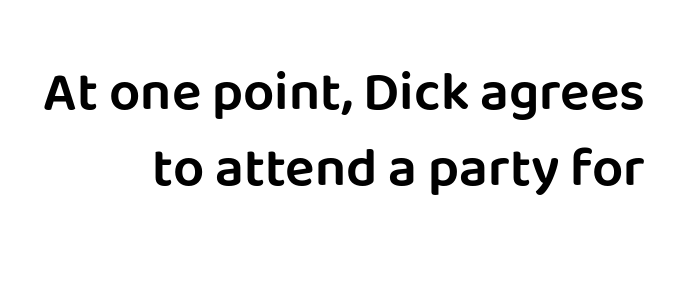
{"serif": "no", "italic": "no", "width": "normal", "stroke_contrast": "low", "x_height": "large", "monospaced": "no", "underline": "no", "align": "right", "line_spacing": "normal", "line_spacing_ratio": 1.39, "letter_spacing": "normal", "letter_spacing_em": 0.0, "glyph_px": 55}
